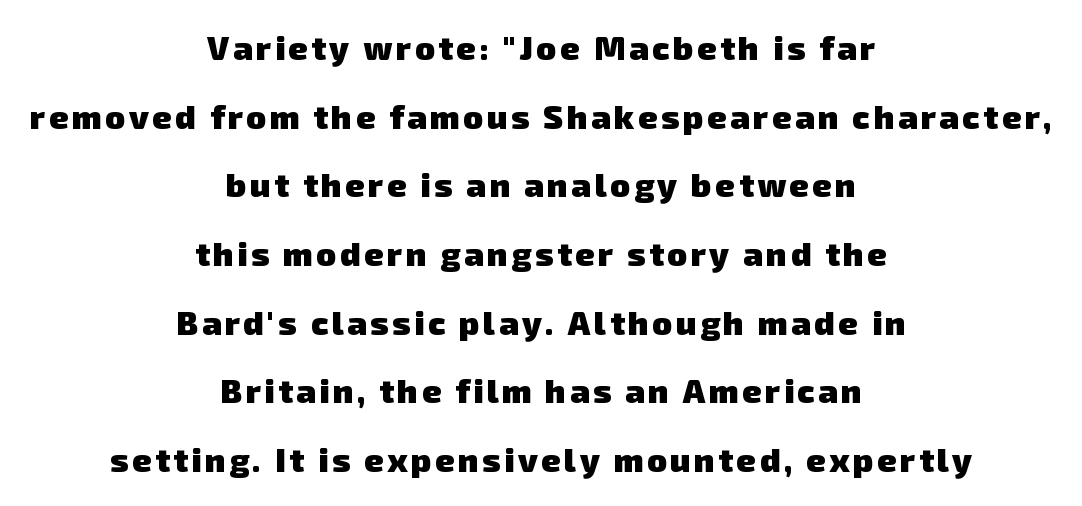
Q: Is the text bold? A: Yes.
Q: Is the typeface a serif or a sans-serif typeface? A: Sans-serif.
Q: Is the text underlined? A: No.
Q: How is the paragraph aligned? A: Centered.
Q: Is the spacing between lines tight, normal or loose? A: Loose.
Q: Width (condensed, normal, or wide)? A: Normal.
Q: Stroke contrast? A: Low.
Q: x-height? A: Medium.
Q: Monospaced? A: No.
